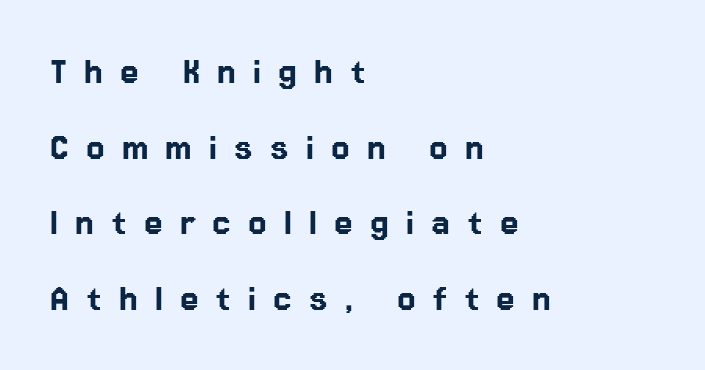
Typeset ragged right — the left edge is the straight one. The text was rendered using a sans face with plain stroke endings. Here the designer chose a conventional face with non-uniform glyph widths. The tracking reads as deliberately expanded to a designer's eye. A roman cut, with each character standing at attention.
